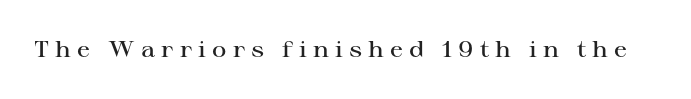
{"italic": "no", "bold": "semi", "underline": "no", "letter_spacing": "wide", "letter_spacing_em": 0.28, "glyph_px": 22}
